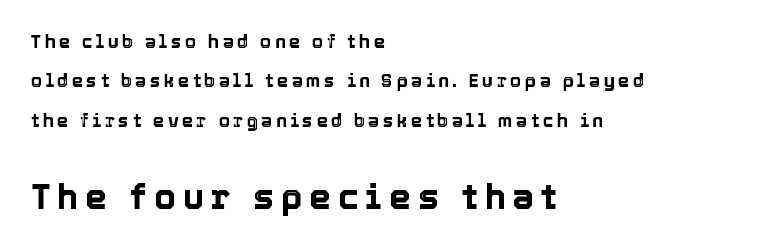
The image shows 35 px text type, upright; set left-aligned, loose line spacing (2.19x), not underlined; the second (bottom) block is 1.94x larger; a medium x-height.
